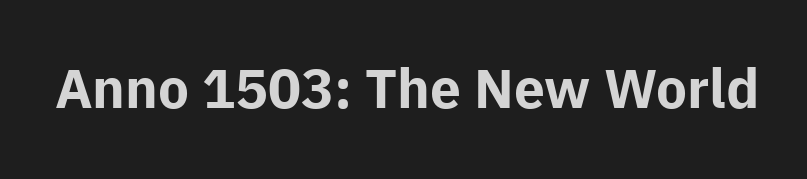
{"serif": "no", "italic": "no", "bold": "yes", "weight": "bold", "width": "normal", "stroke_contrast": "low", "x_height": "medium", "monospaced": "no", "underline": "no", "letter_spacing": "normal", "letter_spacing_em": 0.0, "glyph_px": 55}
